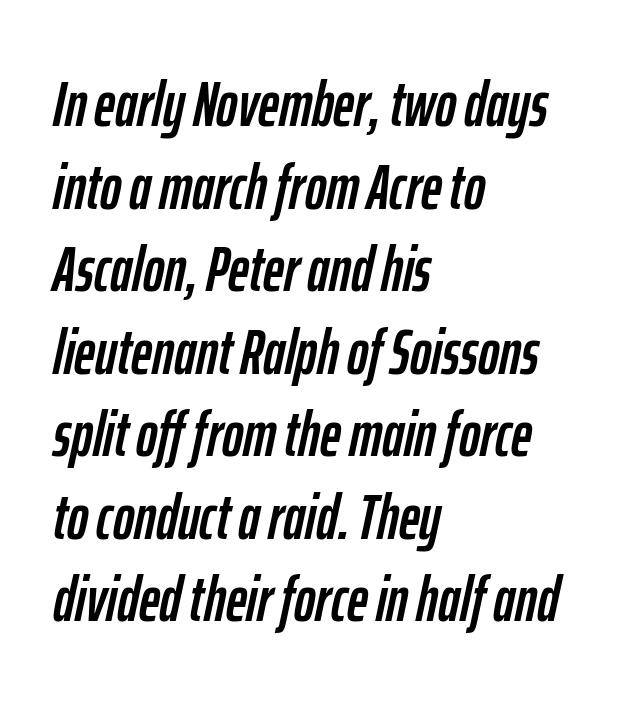
The glyphs are unaccompanied by any horizontal stroke below them. The face used here is proportionally spaced, like ordinary book or web type. Quick note: interline space is typical. Line beginnings align vertically; line endings do not.
